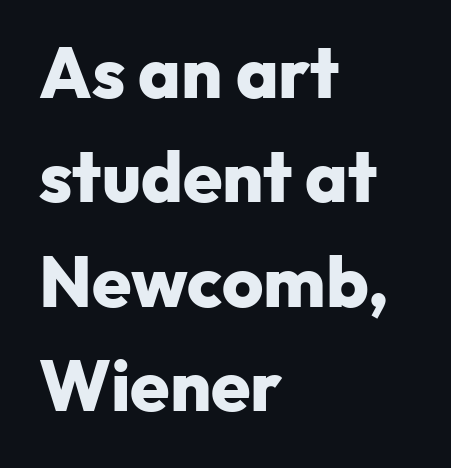
{"serif": "no", "italic": "no", "bold": "yes", "weight": "heavy", "width": "normal", "stroke_contrast": "low", "x_height": "medium", "monospaced": "no", "underline": "no", "align": "left", "line_spacing": "normal", "line_spacing_ratio": 1.47, "letter_spacing": "normal", "letter_spacing_em": 0.0, "glyph_px": 71}
